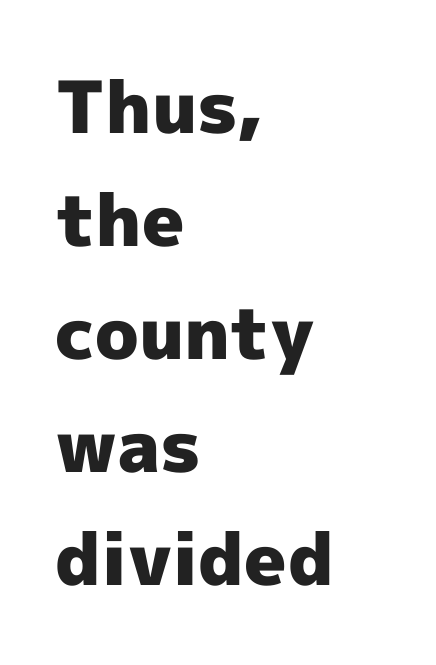
The image shows 72 px heavy sans-serif type, upright; set left-aligned, normal line spacing (1.57x), normal letter spacing, not underlined; a medium x-height.
